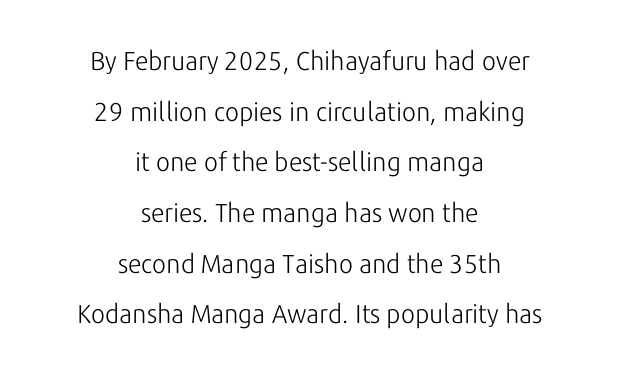
Q: Is the text bold? A: No.
Q: Is the text italic (slanted)? A: No, it is upright.
Q: Is the text underlined? A: No.
Q: How is the paragraph aligned? A: Centered.
Q: Is the spacing between letters normal or unusually wide? A: Normal.
Q: Is the spacing between lines tight, normal or loose? A: Loose.
